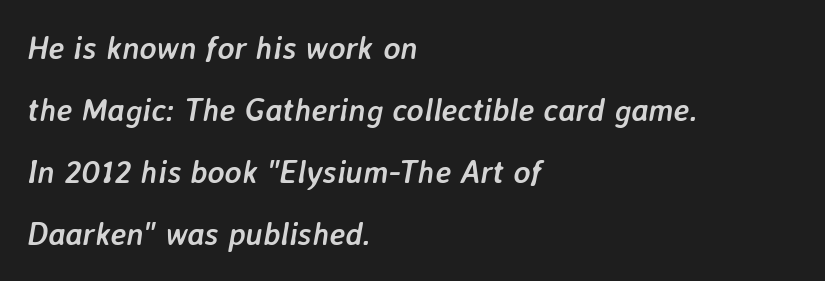
The image shows 32 px semibold type, italic (leaning right); set left-aligned, loose line spacing (1.94x), normal letter spacing, not underlined; low stroke contrast and a medium x-height.
